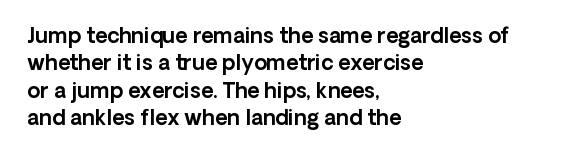
{"italic": "no", "underline": "no", "align": "left", "line_spacing": "normal", "line_spacing_ratio": 1.3, "letter_spacing": "normal", "letter_spacing_em": 0.0, "glyph_px": 21}
